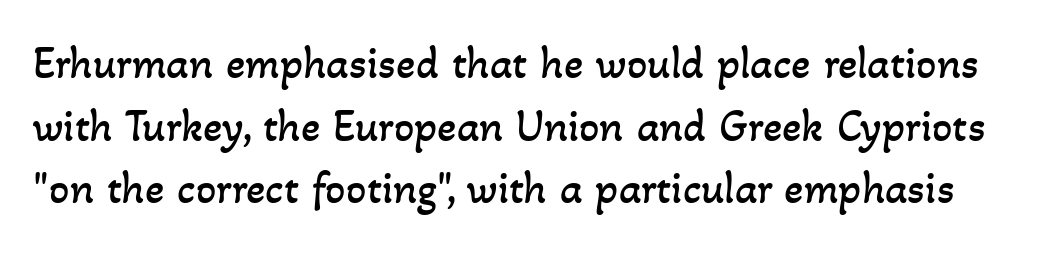
Q: Is the text bold? A: No.
Q: Is the text underlined? A: No.
Q: Is the spacing between letters normal or unusually wide? A: Normal.
Q: Is the spacing between lines tight, normal or loose? A: Normal.
Q: Width (condensed, normal, or wide)? A: Normal.
Q: Stroke contrast? A: Low.
Q: x-height? A: Small.
Q: Monospaced? A: No.
